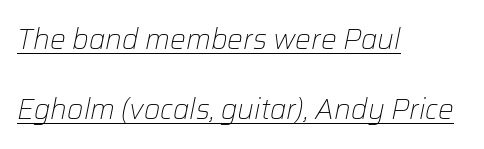
{"italic": "yes", "lean": "right", "slant_degrees": 12, "bold": "no", "weight": "light", "width": "normal", "stroke_contrast": "low", "x_height": "medium", "monospaced": "no", "underline": "yes", "align": "left", "line_spacing": "loose", "line_spacing_ratio": 2.5, "letter_spacing": "normal", "letter_spacing_em": 0.0, "glyph_px": 28}
